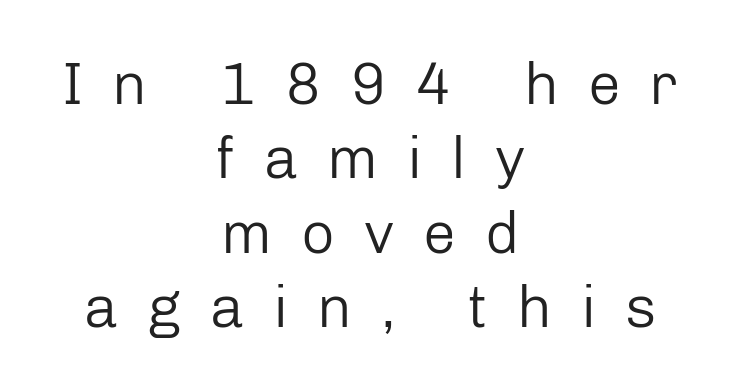
Q: Is the text bold? A: No.
Q: Is the text italic (slanted)? A: No, it is upright.
Q: Is the typeface a serif or a sans-serif typeface? A: Sans-serif.
Q: Is the text underlined? A: No.
Q: How is the paragraph aligned? A: Centered.
Q: Is the spacing between letters normal or unusually wide? A: Unusually wide.
Q: Is the spacing between lines tight, normal or loose? A: Normal.
Q: Width (condensed, normal, or wide)? A: Normal.
Q: Stroke contrast? A: Low.
Q: x-height? A: Medium.
Q: Monospaced? A: No.
